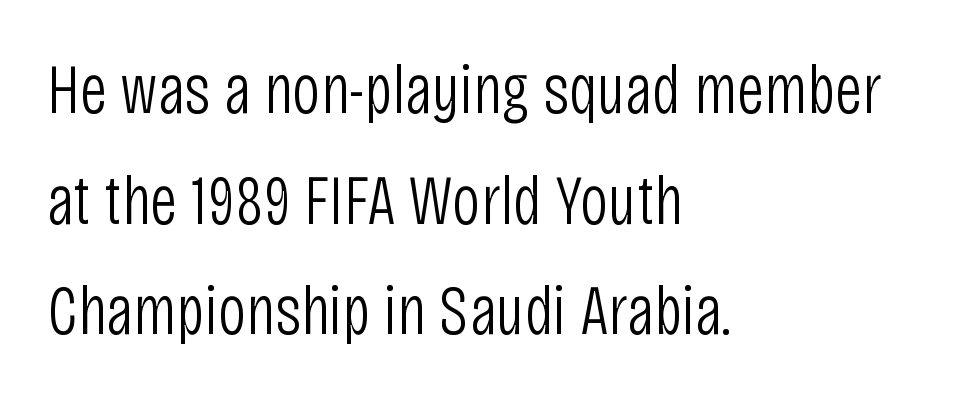
{"serif": "no", "italic": "no", "bold": "no", "weight": "light", "width": "condensed", "stroke_contrast": "low", "x_height": "large", "monospaced": "no", "underline": "no", "align": "left", "line_spacing": "normal", "line_spacing_ratio": 1.58, "letter_spacing": "normal", "letter_spacing_em": 0.0, "glyph_px": 70}
